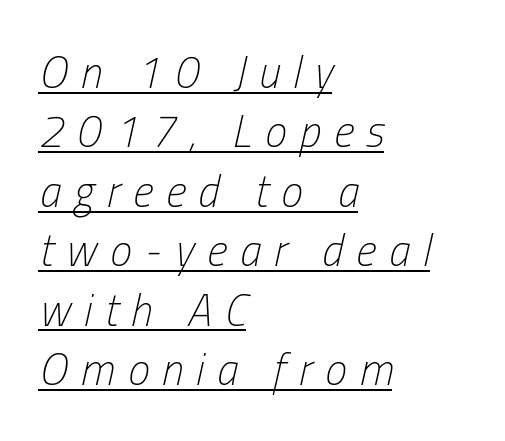
{"italic": "yes", "lean": "right", "slant_degrees": 13, "bold": "no", "weight": "light", "width": "condensed", "stroke_contrast": "low", "x_height": "medium", "monospaced": "no", "underline": "yes", "align": "left", "line_spacing": "normal", "line_spacing_ratio": 1.35, "letter_spacing": "wide", "letter_spacing_em": 0.29, "glyph_px": 44}
